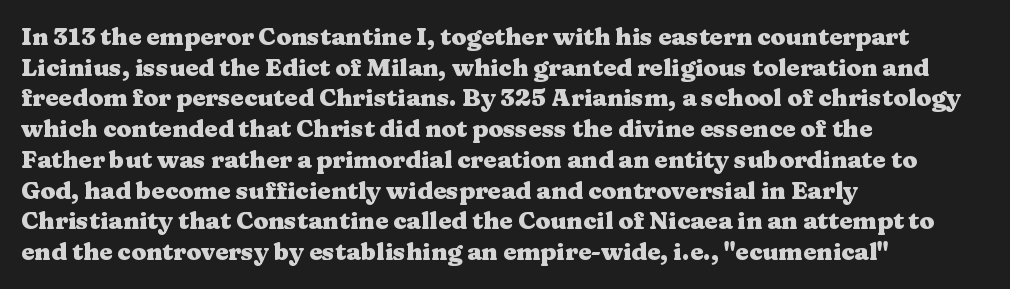
Summary of weight: heavy, a full bold. Tracking value appears to be zero — textbook default spacing. No italicization has been applied; the sample stays upright. The words here are not underlined. A normal amount of white space separates one row of letters from the next.
